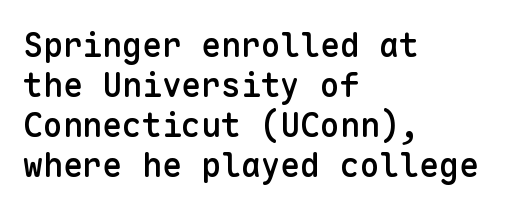
{"serif": "no", "italic": "no", "bold": "semi", "weight": "semibold", "width": "normal", "stroke_contrast": "low", "x_height": "medium", "monospaced": "yes", "underline": "no", "align": "left", "line_spacing_ratio": 1.21, "letter_spacing": "normal", "letter_spacing_em": 0.0, "glyph_px": 33}
